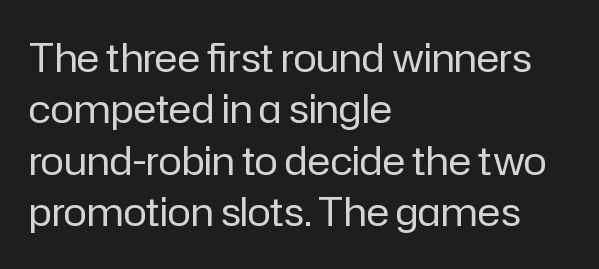
{"serif": "no", "italic": "no", "bold": "no", "weight": "regular", "width": "normal", "stroke_contrast": "low", "x_height": "medium", "monospaced": "no", "underline": "no", "align": "left", "line_spacing": "normal", "line_spacing_ratio": 1.32, "letter_spacing": "normal", "letter_spacing_em": 0.0, "glyph_px": 39}
